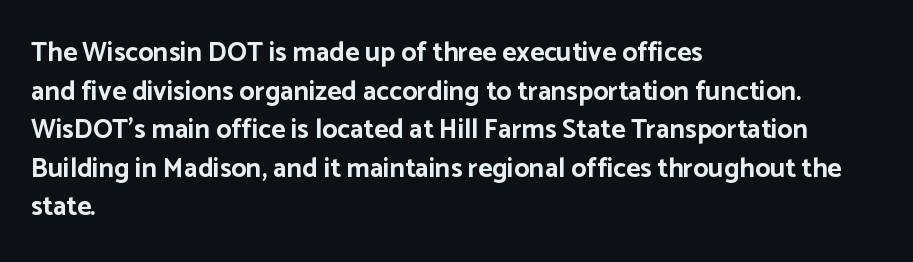
The image shows 27 px bold type, upright; set left-aligned, normal line spacing (1.43x), normal letter spacing, not underlined.
